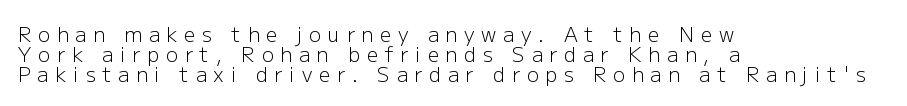
The weight tops out at a normal text grade. A clean baseline with only descenders dipping below it. Horizontally, the lines are justified to the leading edge only. A roman cut, with each character standing at attention.
